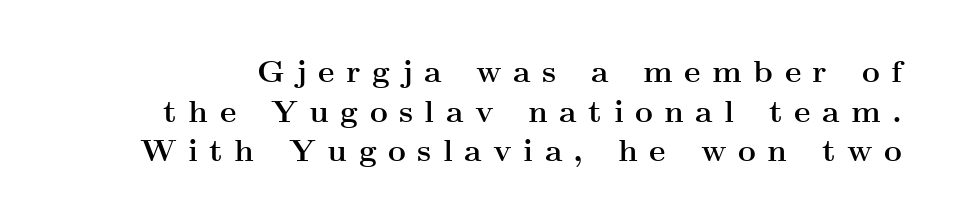
Q: Is the text bold? A: Yes.
Q: Is the text italic (slanted)? A: No, it is upright.
Q: Is the typeface a serif or a sans-serif typeface? A: Serif.
Q: Is the text underlined? A: No.
Q: Is the spacing between letters normal or unusually wide? A: Unusually wide.
Q: Is the spacing between lines tight, normal or loose? A: Normal.
Q: Width (condensed, normal, or wide)? A: Wide.
Q: Stroke contrast? A: Medium.
Q: x-height? A: Small.
Q: Monospaced? A: No.
